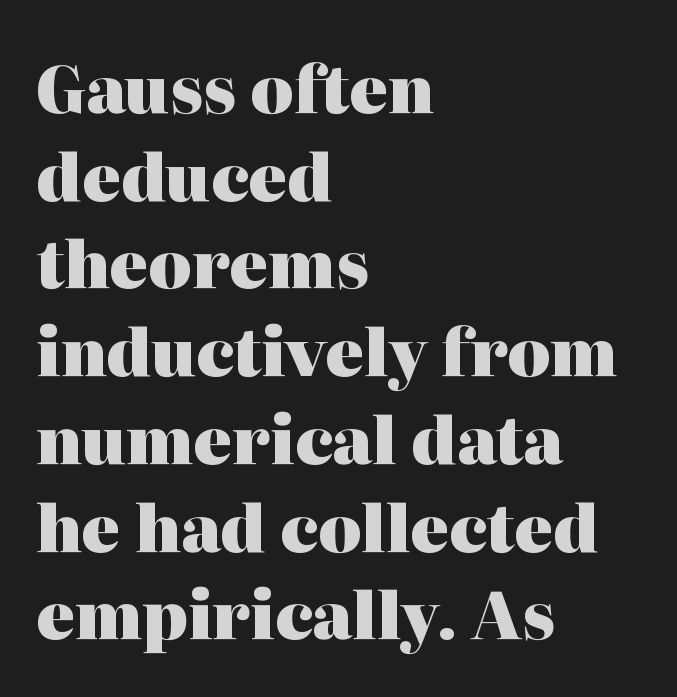
The image shows 65 px heavy serif type, upright; set left-aligned, normal line spacing (1.35x), normal letter spacing, not underlined; high stroke contrast and a medium x-height.
